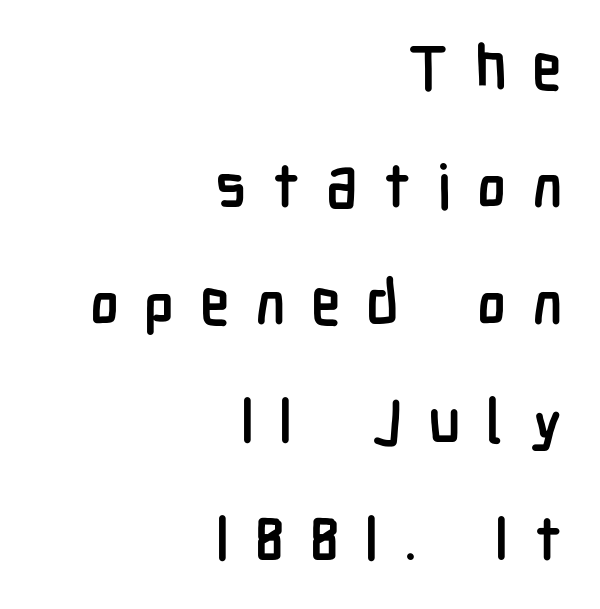
The image shows 61 px semibold, condensed sans-serif type, upright; set right-aligned, loose line spacing (1.93x), unusually wide letter spacing (+0.42 em), not underlined; low stroke contrast and a medium x-height.
